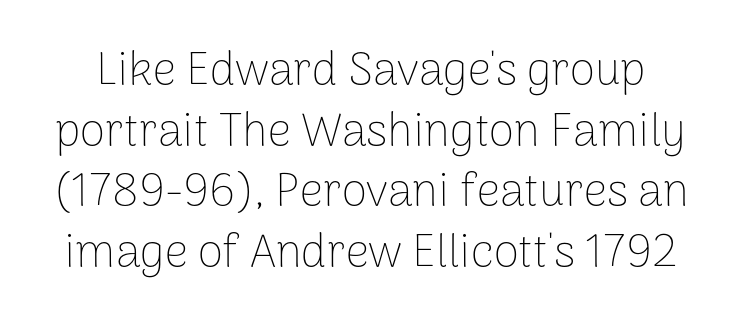
{"serif": "no", "italic": "no", "bold": "no", "weight": "thin", "width": "normal", "stroke_contrast": "low", "x_height": "medium", "monospaced": "no", "underline": "no", "line_spacing": "normal", "line_spacing_ratio": 1.32, "letter_spacing": "normal", "letter_spacing_em": 0.0, "glyph_px": 46}
